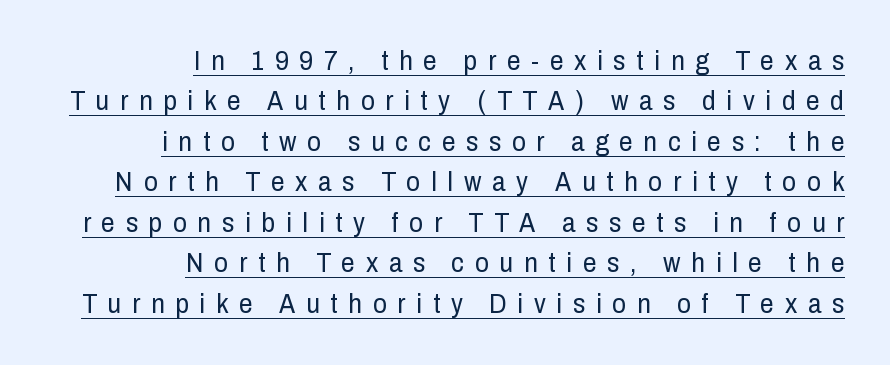
Q: Is the text bold? A: No.
Q: Is the text italic (slanted)? A: No, it is upright.
Q: Is the text underlined? A: Yes.
Q: How is the paragraph aligned? A: Right-aligned.
Q: Is the spacing between letters normal or unusually wide? A: Unusually wide.
Q: Is the spacing between lines tight, normal or loose? A: Normal.
